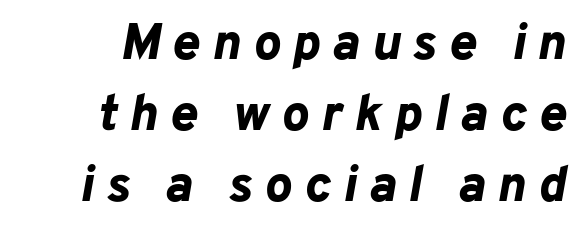
{"italic": "yes", "lean": "right", "slant_degrees": 10, "bold": "yes", "weight": "bold", "width": "normal", "stroke_contrast": "low", "x_height": "medium", "monospaced": "no", "underline": "no", "line_spacing": "normal", "line_spacing_ratio": 1.39, "letter_spacing": "wide", "letter_spacing_em": 0.24, "glyph_px": 51}
